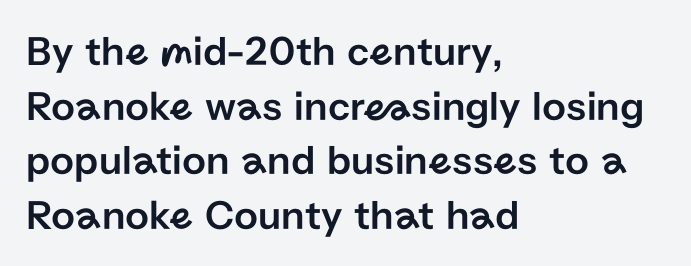
{"serif": "no", "italic": "no", "width": "normal", "stroke_contrast": "low", "x_height": "medium", "monospaced": "no", "underline": "no", "align": "left", "line_spacing": "normal", "line_spacing_ratio": 1.3, "letter_spacing": "normal", "letter_spacing_em": 0.0, "glyph_px": 42}
